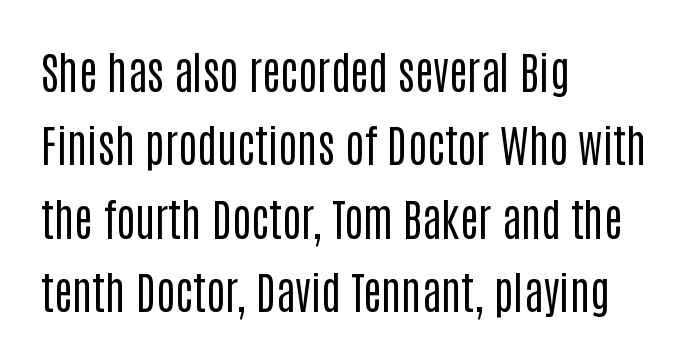
The image shows 44 px regular-weight, condensed sans-serif type, upright; set left-aligned, normal line spacing (1.67x), normal letter spacing, not underlined; low stroke contrast and a large x-height.
